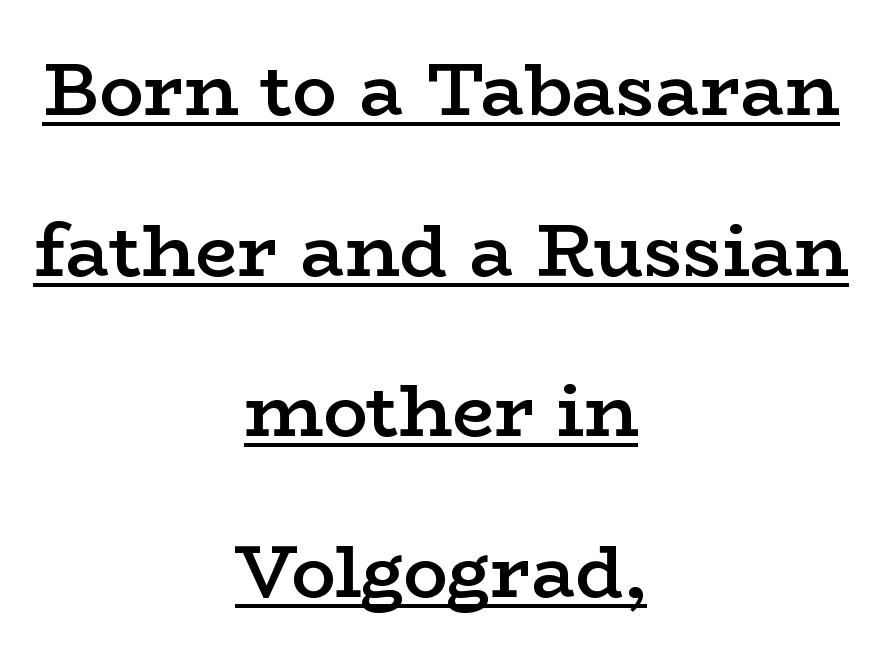
Ascenders rise straight up at ninety degrees. Line starts and ends both wander, symmetrically. Each new line begins a long way beneath the previous one. Note the varied advance widths — an 'i' is clearly narrower than an 'm'. A rule runs beneath these lines of type.
